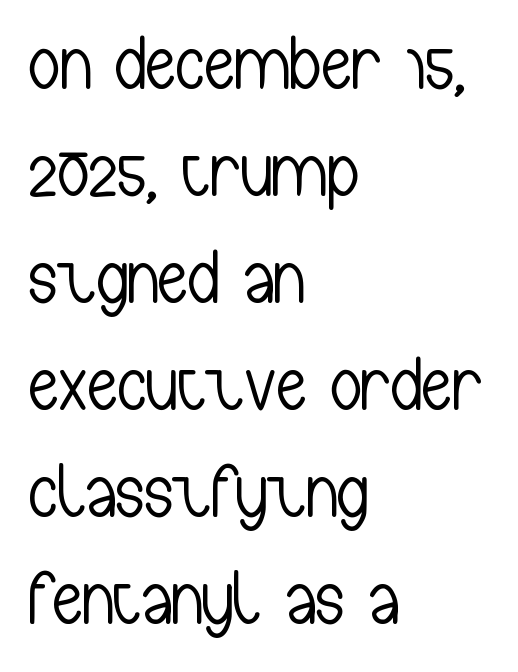
The image shows 77 px light, condensed sans-serif type, upright; set left-aligned, normal line spacing (1.39x), normal letter spacing, not underlined; low stroke contrast and a medium x-height.
